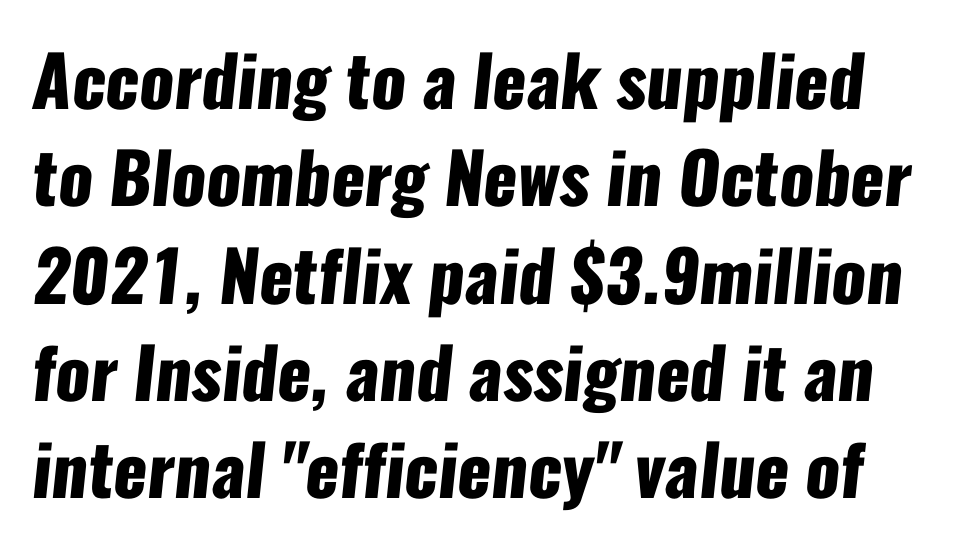
The line-height multiplier appears to be the usual default. Spacing verdict: proportional, widths tailored to each character. The designer went with a sans here, leaving each stem footless. Typesetter's note: full bold, strokes at maximum text heaviness. Characters follow at the spacing the type designer built in. Bare-footed words on every line.
